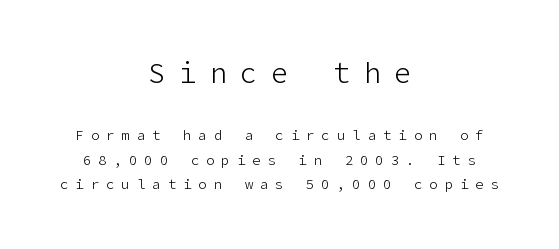
Summary of weight: not heavy and not bold. Whoever set this made the first block the dominant, larger element. The lettering stays uniformly vertical, giving the passage a roman look. Which margin do the lines hug? Neither — every line sits in the middle.
